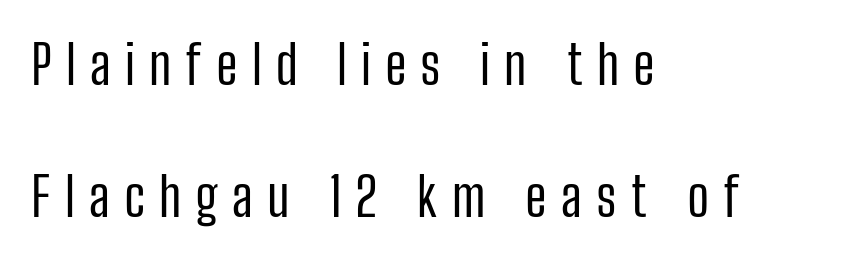
The block of text is sparse from top to bottom, with ample space between rows. The rendering inserts visible extra space after every character. This is sans-serif lettering, the kind often seen on screens and signage. Caption: multi-line text, flush left, ragged right. The letterforms sit at book weight or below. The rendering uses natural spacing where letterforms have individual widths.
